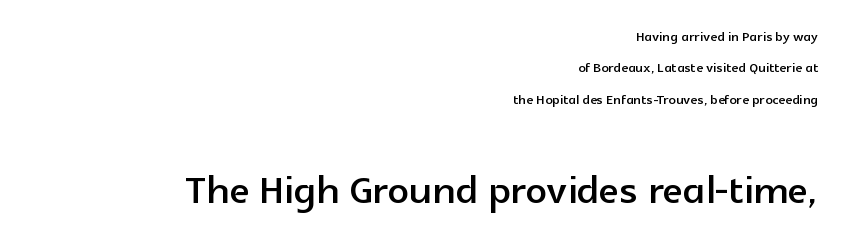
This sample has the flowing, uneven cadence of proportional lettering. A student would notice the bottom passage is typeset larger than what precedes it. A student would call this right alignment; a typographer would say flush right, rag left. Regarding serifs, this sample does without them. Anything drawn beneath the words? Only blank space.
